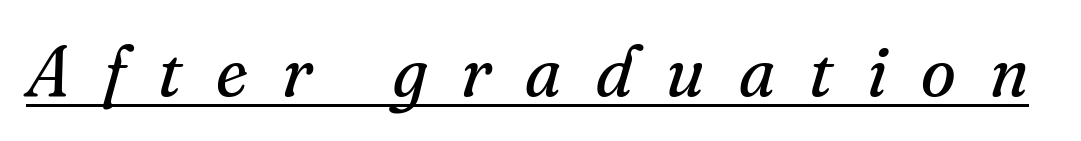
{"serif": "yes", "italic": "yes", "lean": "right", "slant_degrees": 16, "bold": "no", "weight": "regular", "width": "normal", "stroke_contrast": "medium", "x_height": "small", "monospaced": "no", "underline": "yes", "letter_spacing": "wide", "letter_spacing_em": 0.48, "glyph_px": 71}
